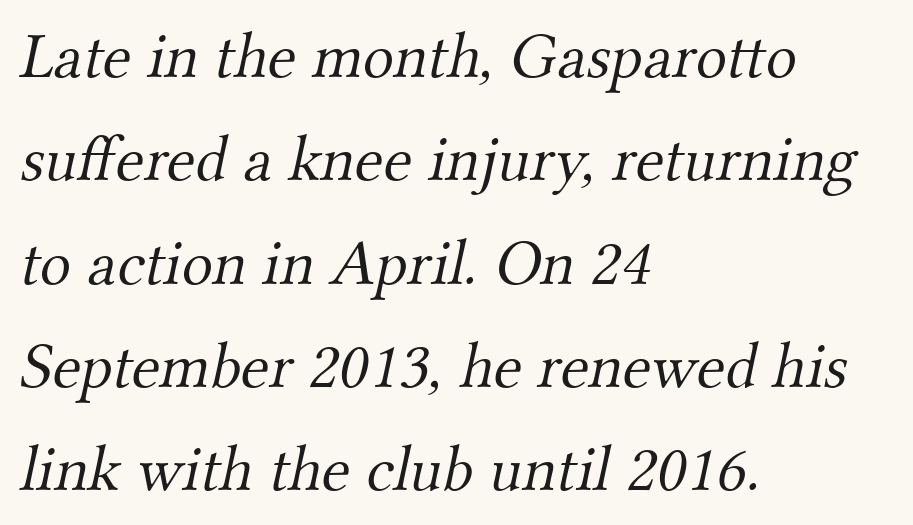
The image shows 65 px light serif type; set left-aligned, normal line spacing (1.59x), normal letter spacing, not underlined; medium stroke contrast and a small x-height.
